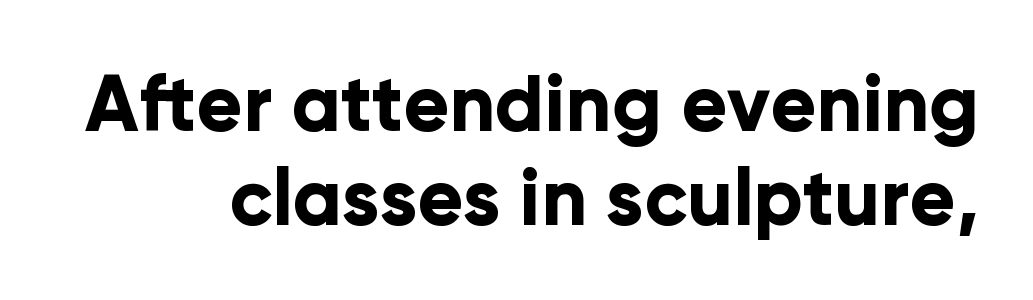
Q: Is the text bold? A: Yes.
Q: Is the text italic (slanted)? A: No, it is upright.
Q: Is the typeface a serif or a sans-serif typeface? A: Sans-serif.
Q: Is the text underlined? A: No.
Q: Is the spacing between letters normal or unusually wide? A: Normal.
Q: Width (condensed, normal, or wide)? A: Normal.
Q: Stroke contrast? A: Low.
Q: x-height? A: Medium.
Q: Monospaced? A: No.
